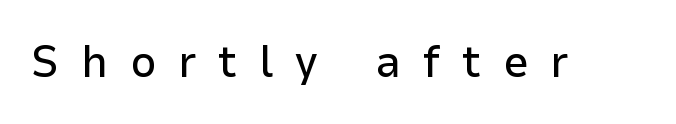
The image shows 45 px sans-serif type, upright; set unusually wide letter spacing (+0.49 em), not underlined; low stroke contrast and a medium x-height.
